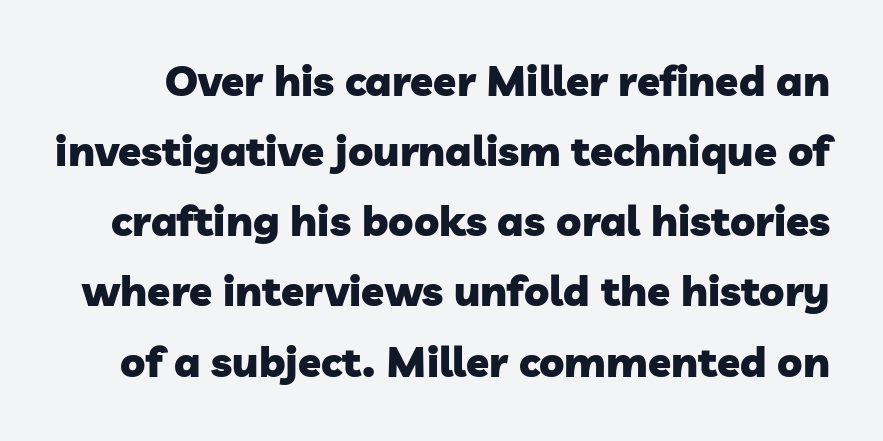
Note the varied advance widths — an 'i' is clearly narrower than an 'm'. Between one letter and the next there's only the usual sliver of space. Vertically, the passage feels balanced, rows spaced as you'd expect. Check under the words: just untouched page. This sample uses a sans-serif face. Strokes here are thick enough to call this a true bold.
